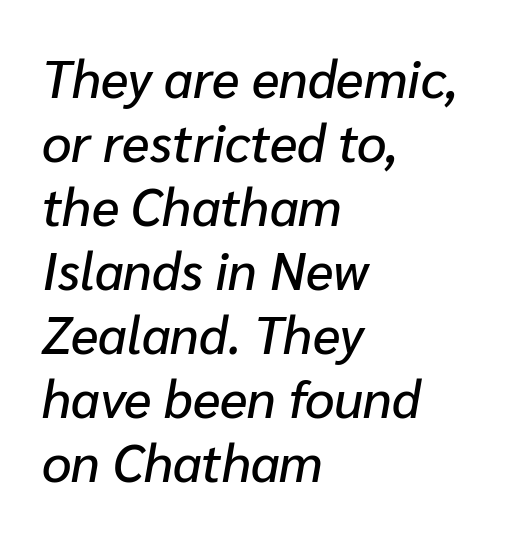
The image shows 52 px text type, italic (leaning right); set left-aligned, line spacing 1.23x, normal letter spacing, not underlined; low stroke contrast and a medium x-height.
